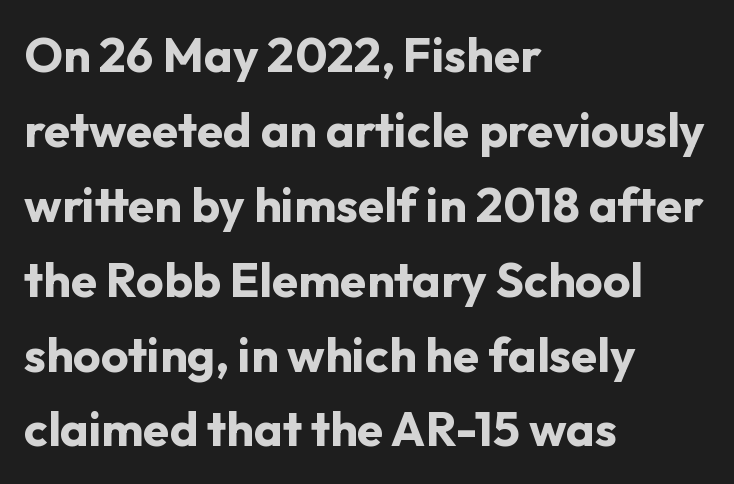
Q: Is the text bold? A: Yes.
Q: Is the text italic (slanted)? A: No, it is upright.
Q: Is the typeface a serif or a sans-serif typeface? A: Sans-serif.
Q: Is the text underlined? A: No.
Q: How is the paragraph aligned? A: Left-aligned.
Q: Is the spacing between letters normal or unusually wide? A: Normal.
Q: Is the spacing between lines tight, normal or loose? A: Normal.
Q: Width (condensed, normal, or wide)? A: Normal.
Q: Stroke contrast? A: Low.
Q: x-height? A: Medium.
Q: Monospaced? A: No.
